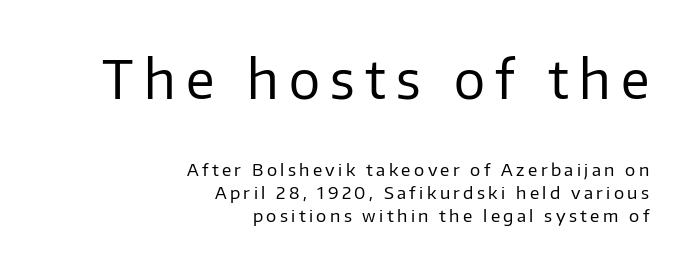
The face used here is proportionally spaced, like ordinary book or web type. Bare-footed words on every line. Stroke mass is kept to a normal reading level or below. Is the letter spacing exaggerated? Yes — the characters are pushed far apart. The line-height multiplier appears to be the usual default.
